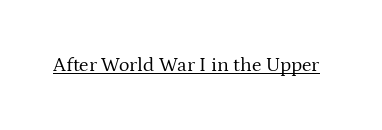
The image shows 20 px text type, upright; set normal letter spacing, underlined.
